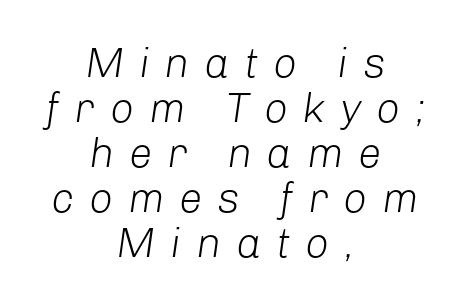
Does extra space separate the letters? Yes, quite a lot of it. You could not count columns in this text — the font is proportionally spaced. Quick note: interline space is minimal. Does the lettering tilt? It does — this is italic. Type without underlining.
